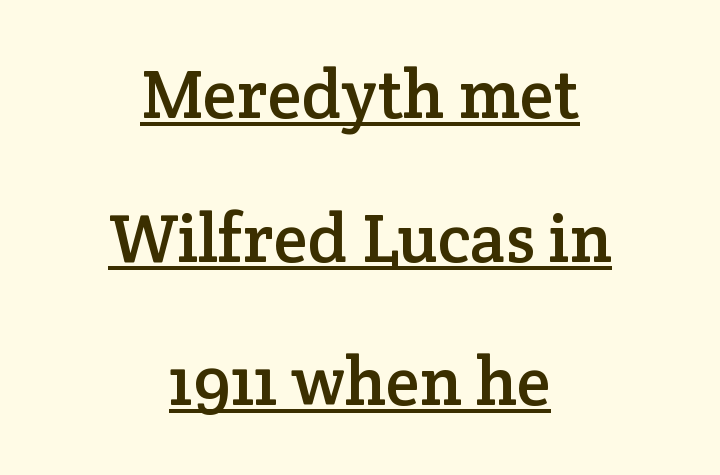
{"serif": "yes", "italic": "no", "width": "normal", "stroke_contrast": "low", "x_height": "medium", "monospaced": "no", "underline": "yes", "align": "center", "line_spacing": "loose", "line_spacing_ratio": 2.08, "letter_spacing": "normal", "letter_spacing_em": 0.0, "glyph_px": 69}
